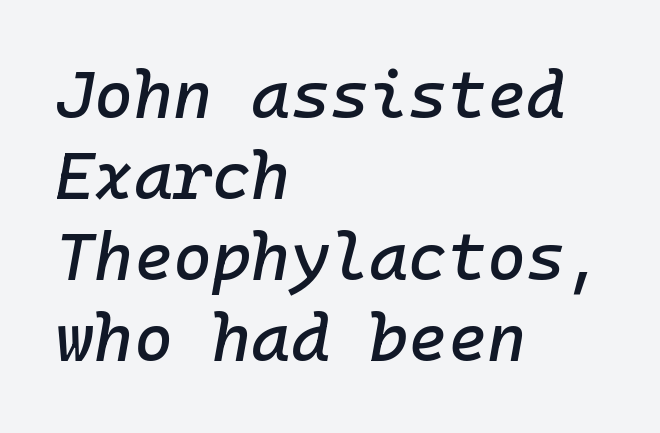
The image shows 67 px text type, italic (leaning right); set left-aligned, line spacing 1.21x, normal letter spacing, not underlined; low stroke contrast and a medium x-height.
